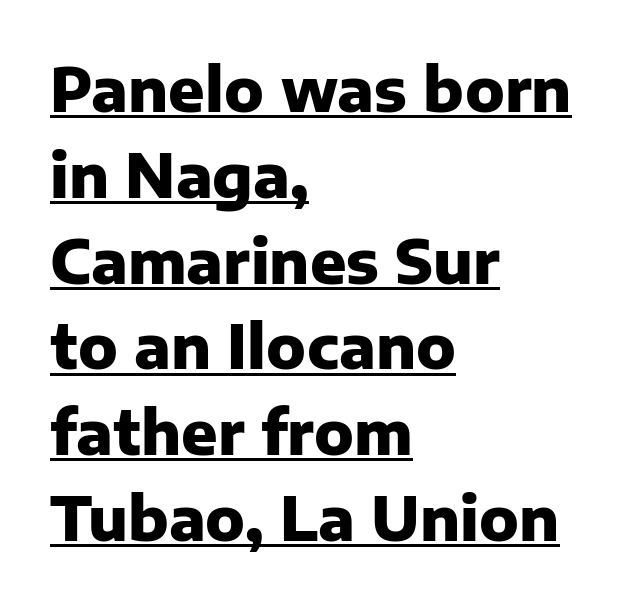
Q: Is the text bold? A: Yes.
Q: Is the text italic (slanted)? A: No, it is upright.
Q: Is the typeface a serif or a sans-serif typeface? A: Sans-serif.
Q: Is the text underlined? A: Yes.
Q: How is the paragraph aligned? A: Left-aligned.
Q: Is the spacing between letters normal or unusually wide? A: Normal.
Q: Is the spacing between lines tight, normal or loose? A: Normal.
Q: Width (condensed, normal, or wide)? A: Normal.
Q: Stroke contrast? A: Low.
Q: x-height? A: Medium.
Q: Monospaced? A: No.
